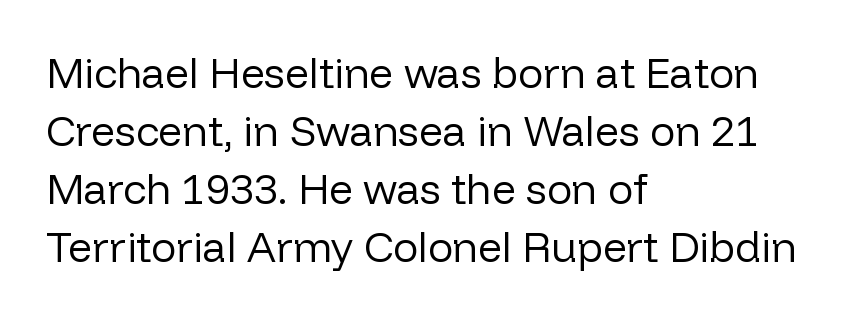
Q: Is the text bold? A: No.
Q: Is the text italic (slanted)? A: No, it is upright.
Q: Is the typeface a serif or a sans-serif typeface? A: Sans-serif.
Q: Is the text underlined? A: No.
Q: How is the paragraph aligned? A: Left-aligned.
Q: Is the spacing between letters normal or unusually wide? A: Normal.
Q: Is the spacing between lines tight, normal or loose? A: Normal.
Q: Width (condensed, normal, or wide)? A: Normal.
Q: Stroke contrast? A: Low.
Q: x-height? A: Medium.
Q: Monospaced? A: No.
